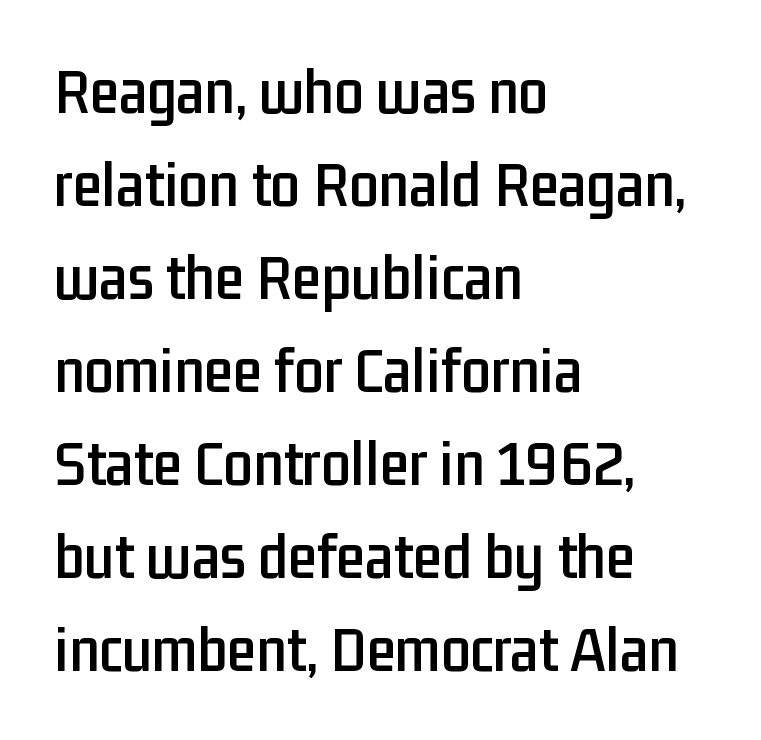
Examine the stroke ends and you'll find no serifs. Do the characters align in a grid? No, the font is proportional. The words here are not underlined. Posture: straight, roman, zero tilt. This sample uses plain, unmodified letter spacing.
